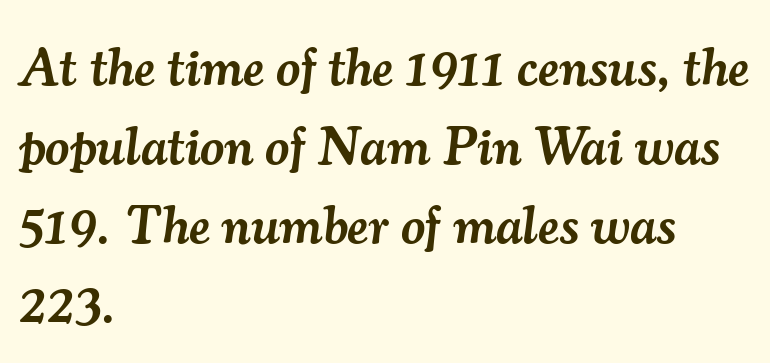
The image shows 53 px semibold serif type, italic (leaning right); set left-aligned, normal line spacing (1.49x), normal letter spacing, not underlined; medium stroke contrast and a small x-height.
